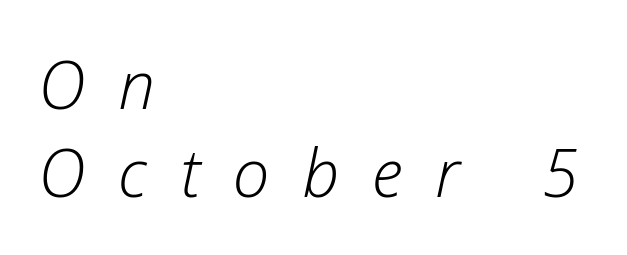
Q: Is the text bold? A: No.
Q: Is the text italic (slanted)? A: Yes, it leans right by about 12 degrees.
Q: Is the text underlined? A: No.
Q: How is the paragraph aligned? A: Left-aligned.
Q: Is the spacing between letters normal or unusually wide? A: Unusually wide.
Q: Is the spacing between lines tight, normal or loose? A: Normal.
Q: Width (condensed, normal, or wide)? A: Normal.
Q: Stroke contrast? A: Low.
Q: x-height? A: Medium.
Q: Monospaced? A: No.
